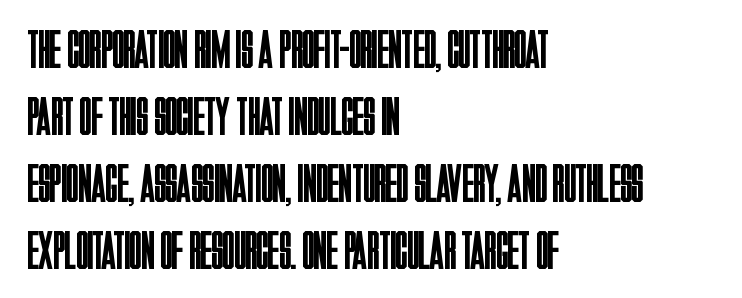
{"serif": "no", "italic": "no", "bold": "no", "weight": "regular", "width": "condensed", "stroke_contrast": "low", "x_height": "large", "monospaced": "no", "underline": "no", "align": "left", "line_spacing_ratio": 1.24, "letter_spacing": "normal", "letter_spacing_em": 0.0, "glyph_px": 54}
